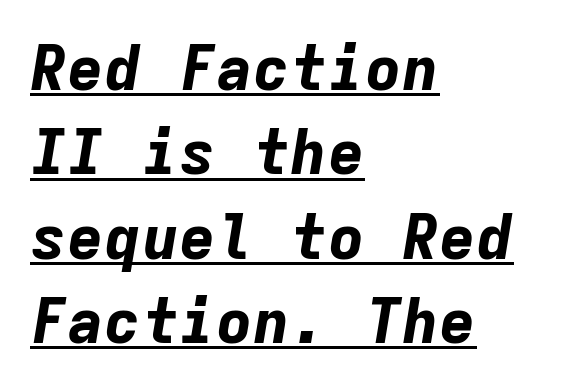
{"italic": "yes", "lean": "right", "slant_degrees": 9, "bold": "yes", "weight": "bold", "width": "normal", "stroke_contrast": "low", "x_height": "medium", "monospaced": "yes", "underline": "yes", "align": "left", "line_spacing": "normal", "line_spacing_ratio": 1.36, "letter_spacing": "normal", "letter_spacing_em": 0.0, "glyph_px": 62}
